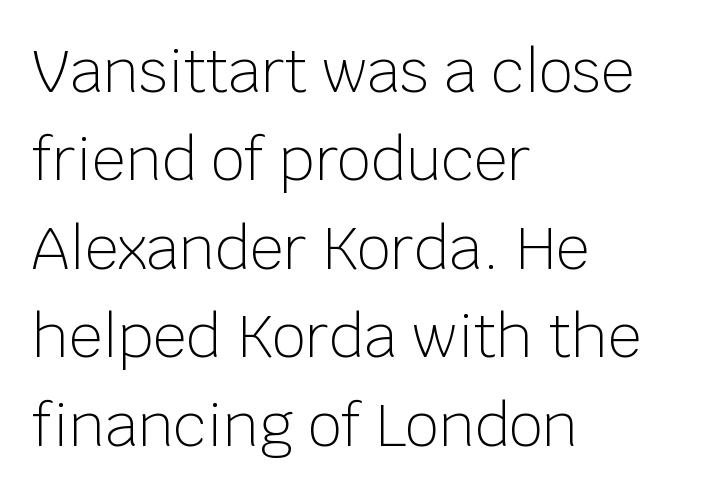
Q: Is the text bold? A: No.
Q: Is the text italic (slanted)? A: No, it is upright.
Q: Is the typeface a serif or a sans-serif typeface? A: Sans-serif.
Q: Is the text underlined? A: No.
Q: How is the paragraph aligned? A: Left-aligned.
Q: Is the spacing between letters normal or unusually wide? A: Normal.
Q: Is the spacing between lines tight, normal or loose? A: Normal.
Q: Width (condensed, normal, or wide)? A: Normal.
Q: Stroke contrast? A: Low.
Q: x-height? A: Large.
Q: Monospaced? A: No.
